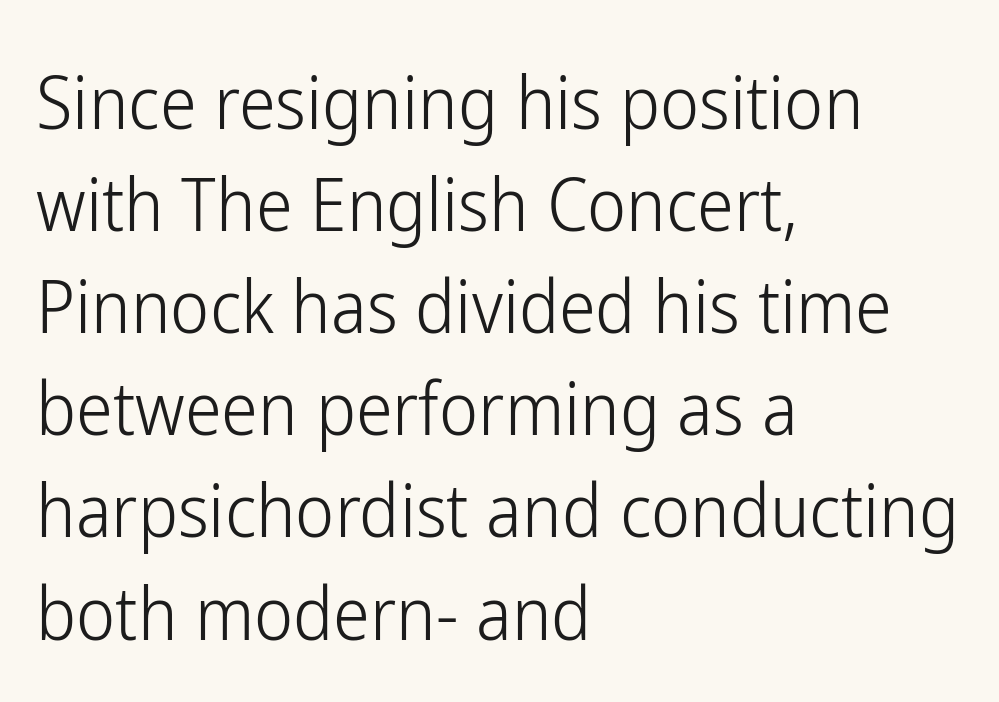
{"serif": "no", "italic": "no", "bold": "no", "weight": "light", "width": "condensed", "stroke_contrast": "low", "x_height": "medium", "monospaced": "no", "underline": "no", "align": "left", "line_spacing": "normal", "line_spacing_ratio": 1.38, "letter_spacing": "normal", "letter_spacing_em": 0.0, "glyph_px": 74}
